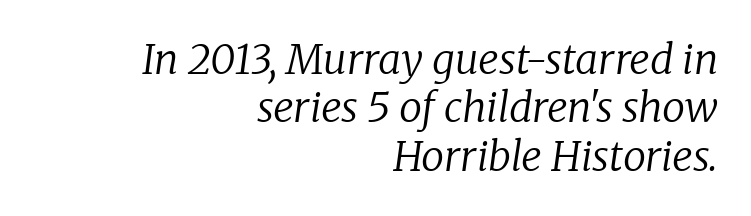
Bold? No — there's no thickening of the strokes. Serifs: yes, visible at the terminals of the letterforms. This sample has the flowing, uneven cadence of proportional lettering. The text carries the slant typical of an italic or oblique font.
